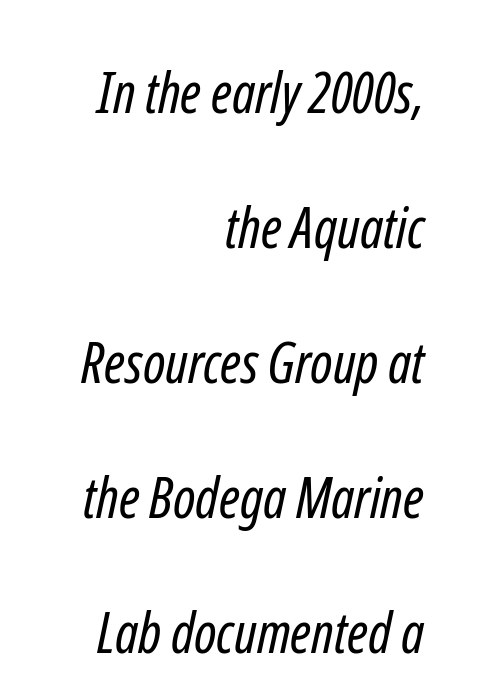
These lines keep a tight, regular rhythm from letter to letter. Is there much room between lines? Yes — plenty of vertical air separates them. A typesetter would call this proportional, since set widths differ per character. Think standard paragraph weight, or any step lighter than that. The strip under each line holds only bare page.
